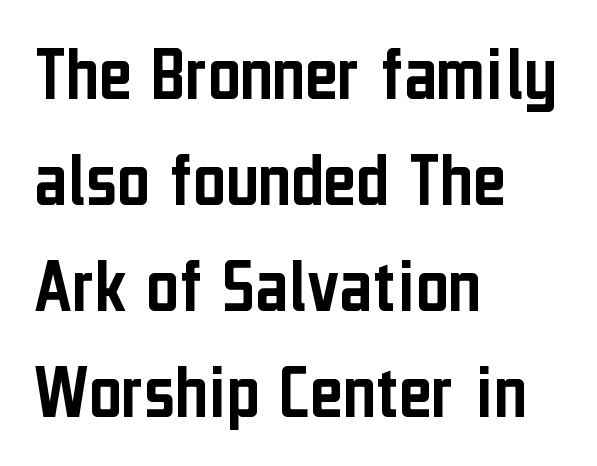
Horizontally, the lines are justified to the leading edge only. The face used here is a sans, in the tradition of grotesques and geometrics. Descenders hang freely into open space. The lines sit at an ordinary, default distance from one another. Between one letter and the next there's only the usual sliver of space.
